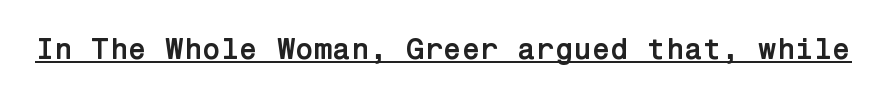
The letters stand straight up with perfectly vertical stems. Standard letterfit; no display-style spreading of the glyphs. Looks like someone drew a line under every word here. You can tell from the bare stems that sans-serif type was used. The passage shown is emphatically bold.
